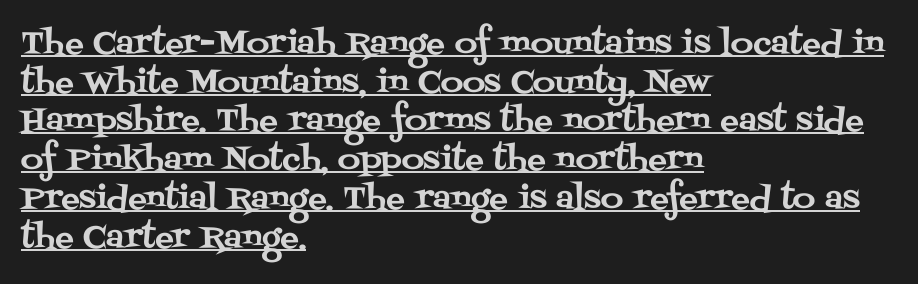
Posture: vertical. The tracking reads as untouched default to a designer's eye. Classification — serif. Varying glyph widths throughout — classic text-font behaviour. These lines sit exactly where default settings would place them.
